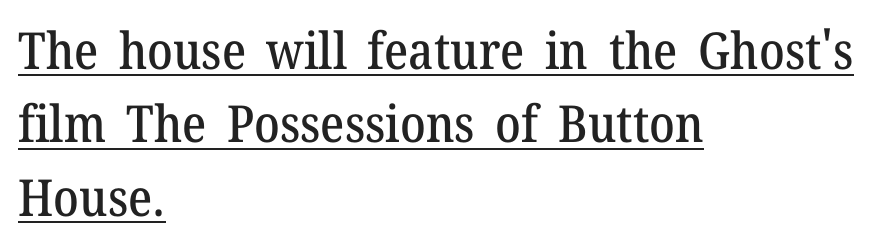
{"serif": "yes", "italic": "no", "width": "normal", "stroke_contrast": "medium", "x_height": "medium", "monospaced": "no", "underline": "yes", "align": "left", "line_spacing": "normal", "line_spacing_ratio": 1.44, "letter_spacing": "normal", "letter_spacing_em": 0.0, "glyph_px": 51}
